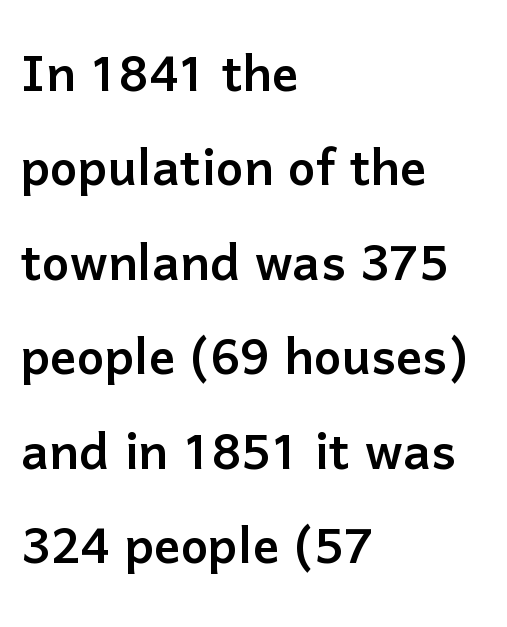
Q: Is the text italic (slanted)? A: No, it is upright.
Q: Is the typeface a serif or a sans-serif typeface? A: Sans-serif.
Q: Is the text underlined? A: No.
Q: How is the paragraph aligned? A: Left-aligned.
Q: Is the spacing between letters normal or unusually wide? A: Normal.
Q: Is the spacing between lines tight, normal or loose? A: Normal.
Q: Width (condensed, normal, or wide)? A: Normal.
Q: Stroke contrast? A: Low.
Q: x-height? A: Medium.
Q: Monospaced? A: No.
